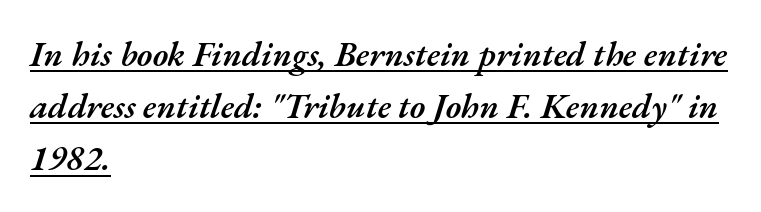
{"italic": "yes", "lean": "right", "slant_degrees": 17, "bold": "semi", "weight": "semibold", "width": "normal", "stroke_contrast": "medium", "x_height": "small", "monospaced": "no", "underline": "yes", "align": "left", "line_spacing": "normal", "line_spacing_ratio": 1.49, "letter_spacing": "normal", "letter_spacing_em": 0.0, "glyph_px": 35}
